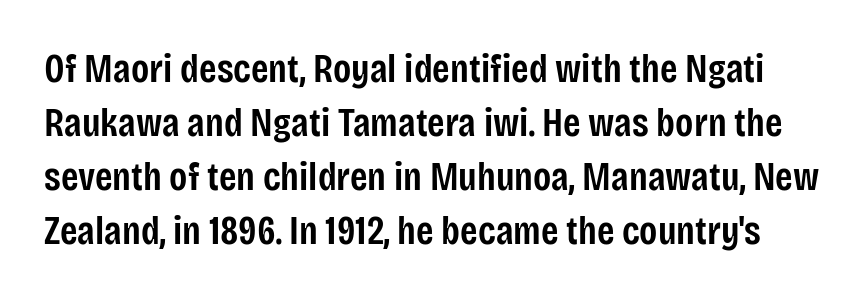
The font's upright variant was chosen for this text. Bare-footed words on every line. Does the type have serifs? No, each stem ends abruptly. This is moderately heavy type, rendered in semibold. Normally led — the rows are evenly, conventionally spaced.
